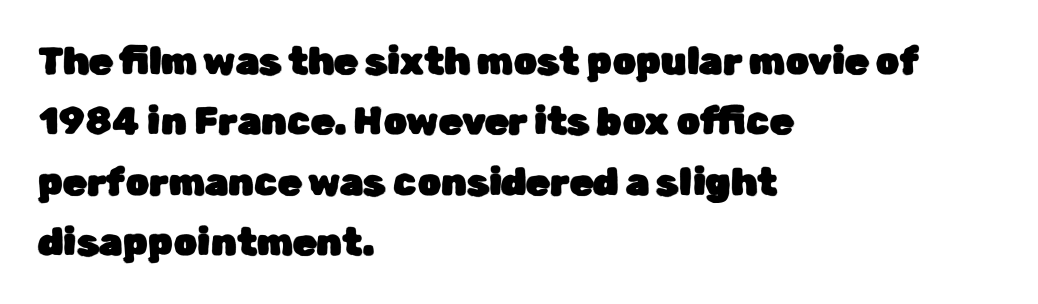
The image shows 38 px sans-serif type, upright; set left-aligned, normal line spacing (1.59x), normal letter spacing, not underlined; low stroke contrast and a medium x-height.
